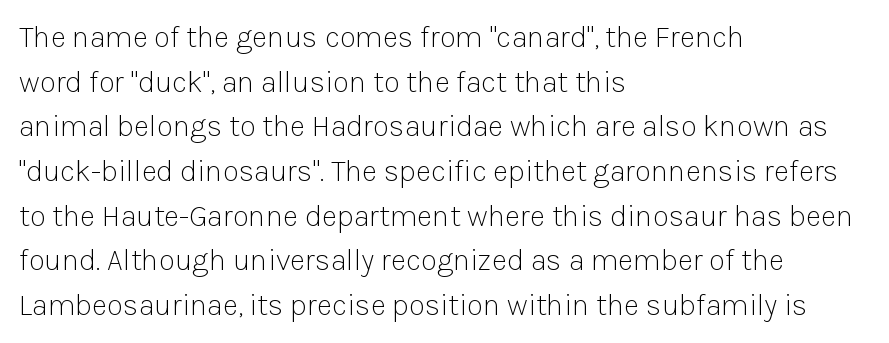
{"serif": "no", "italic": "no", "bold": "no", "weight": "light", "width": "normal", "stroke_contrast": "low", "x_height": "medium", "monospaced": "no", "underline": "no", "align": "left", "line_spacing": "normal", "line_spacing_ratio": 1.49, "letter_spacing": "normal", "letter_spacing_em": 0.0, "glyph_px": 30}
